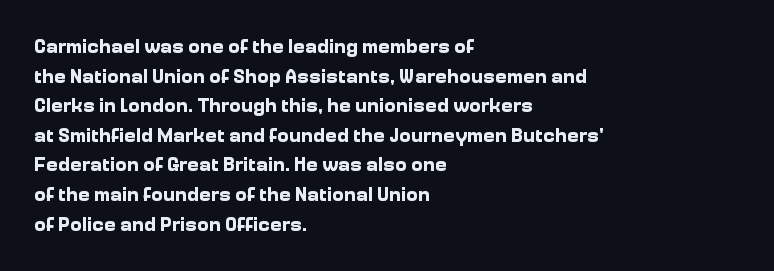
Q: Is the text bold? A: Yes.
Q: Is the text italic (slanted)? A: No, it is upright.
Q: Is the text underlined? A: No.
Q: How is the paragraph aligned? A: Left-aligned.
Q: Is the spacing between letters normal or unusually wide? A: Normal.
Q: Is the spacing between lines tight, normal or loose? A: Normal.
